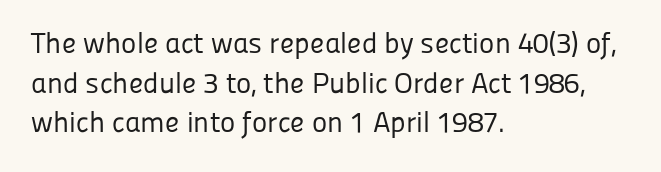
Q: Is the text bold? A: No.
Q: Is the text italic (slanted)? A: No, it is upright.
Q: Is the typeface a serif or a sans-serif typeface? A: Sans-serif.
Q: Is the text underlined? A: No.
Q: How is the paragraph aligned? A: Left-aligned.
Q: Is the spacing between letters normal or unusually wide? A: Normal.
Q: Is the spacing between lines tight, normal or loose? A: Normal.
Q: Width (condensed, normal, or wide)? A: Normal.
Q: Stroke contrast? A: Low.
Q: x-height? A: Medium.
Q: Monospaced? A: No.
